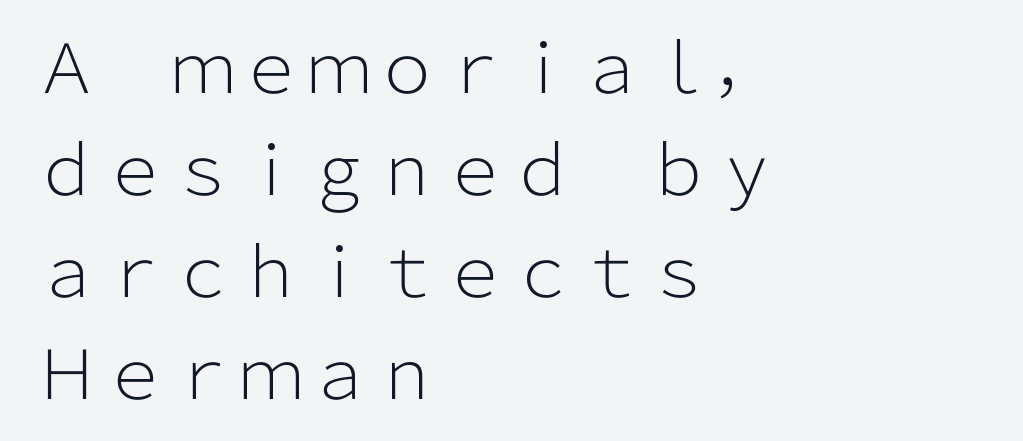
Serif or sans? Sans — the stroke terminals are bare. What's the leading like? Ordinary, nothing unusual. Anything drawn beneath the words? Only blank space. Italic? Not at all — the glyphs are vertical. Horizontally, the lines are justified to the leading edge only. The font sits on the lighter half of the weight spectrum, regular included.
